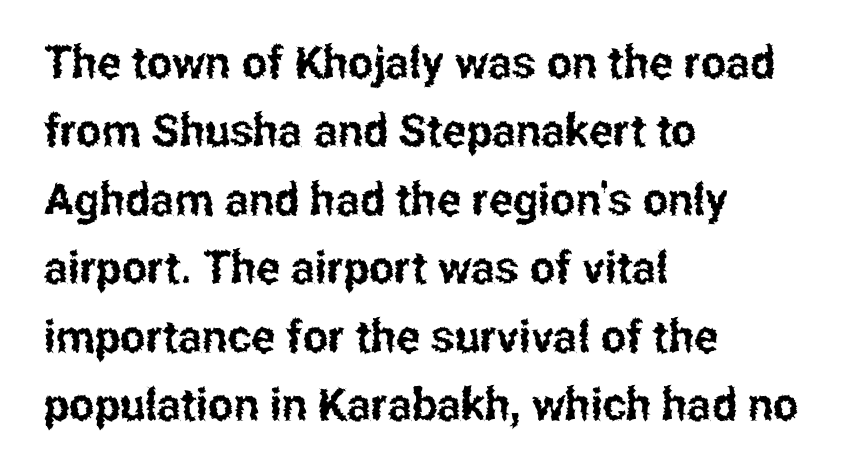
The compositor pushed each line to the left boundary. A typesetter would label this face a sans. Every stem runs plumb, perpendicular to the baseline. Tracking value appears to be zero — textbook default spacing.
